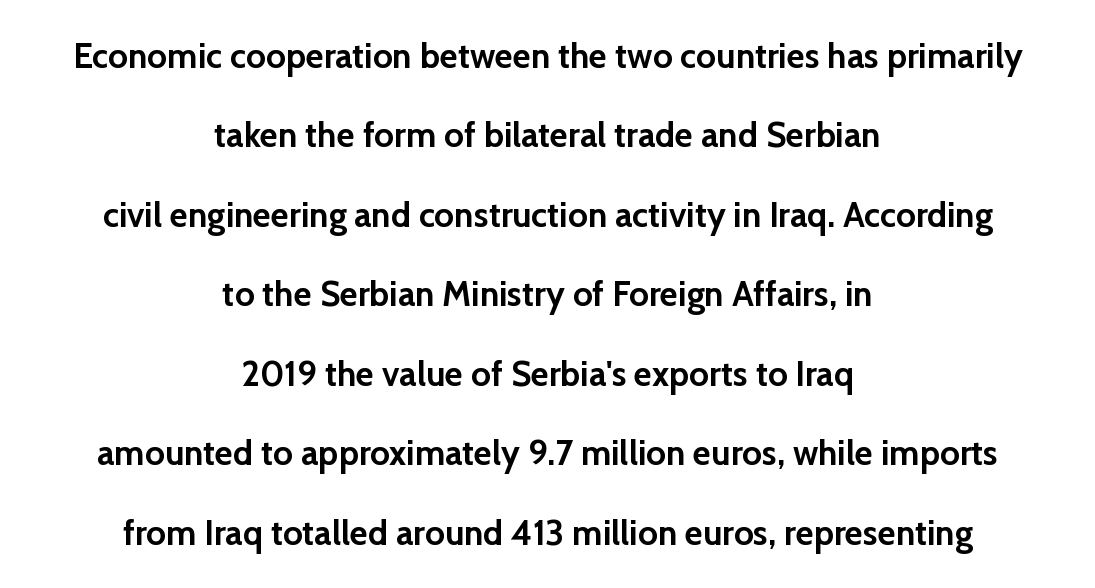
{"serif": "no", "italic": "no", "bold": "yes", "weight": "semibold", "width": "normal", "stroke_contrast": "low", "x_height": "medium", "monospaced": "no", "underline": "no", "align": "center", "line_spacing": "loose", "line_spacing_ratio": 2.27, "letter_spacing": "normal", "letter_spacing_em": 0.0, "glyph_px": 35}
